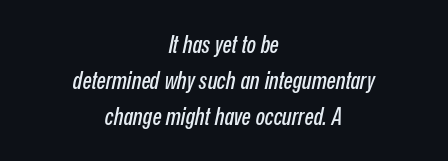
{"italic": "yes", "lean": "right", "slant_degrees": 12, "underline": "no", "align": "center", "line_spacing": "normal", "line_spacing_ratio": 1.51, "letter_spacing": "normal", "letter_spacing_em": 0.0, "glyph_px": 24}
